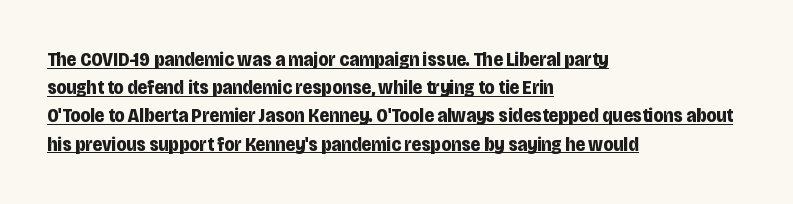
Q: Is the text bold? A: Yes.
Q: Is the text italic (slanted)? A: No, it is upright.
Q: Is the text underlined? A: Yes.
Q: How is the paragraph aligned? A: Left-aligned.
Q: Is the spacing between letters normal or unusually wide? A: Normal.
Q: Is the spacing between lines tight, normal or loose? A: Normal.
